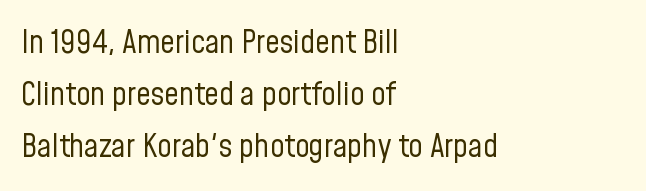
Look at the tracking — it's just the regular setting, nothing added. Rows of type keep a routine distance in the vertical direction. Examine the stroke ends and you'll find no serifs. A roman cut, with each character standing at attention.
